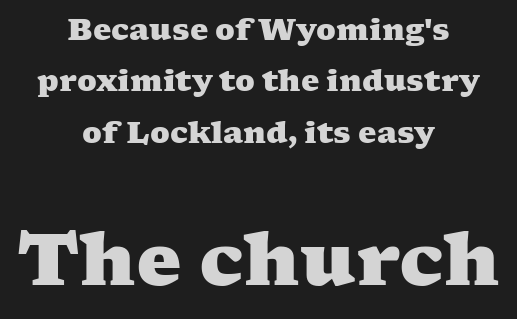
Q: Is the text bold? A: Yes.
Q: Is the typeface a serif or a sans-serif typeface? A: Serif.
Q: Is the text underlined? A: No.
Q: How is the paragraph aligned? A: Centered.
Q: Is the spacing between letters normal or unusually wide? A: Normal.
Q: Which block of text is set in a larger size, the first (top) or the second (bottom)? A: The second (bottom) one.
Q: Width (condensed, normal, or wide)? A: Wide.
Q: Stroke contrast? A: Medium.
Q: x-height? A: Medium.
Q: Monospaced? A: No.
